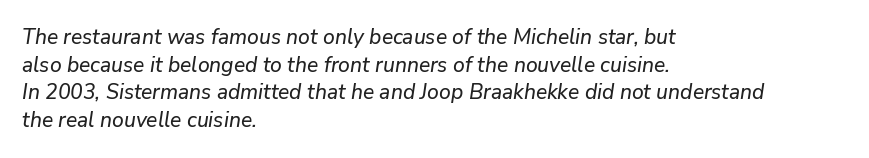
The paragraph shown leans on its left margin. Decoration check: the copy has no underline. How would I describe the line gaps? Plain and ordinary. The glyphs look as if they've been sheared to an angle. Look at the tracking — it's just the regular setting, nothing added.
